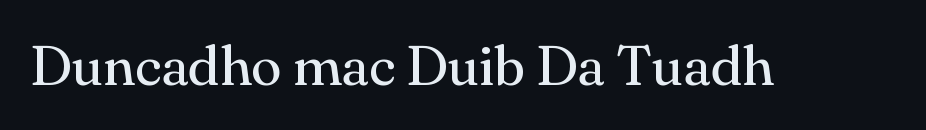
Caption: standard tracking, unaltered. This sample has the flowing, uneven cadence of proportional lettering. A quiet, ordinary-to-light weight characterises the typeface. The type family on display is of the serif kind. The font's upright variant was chosen for this text.
